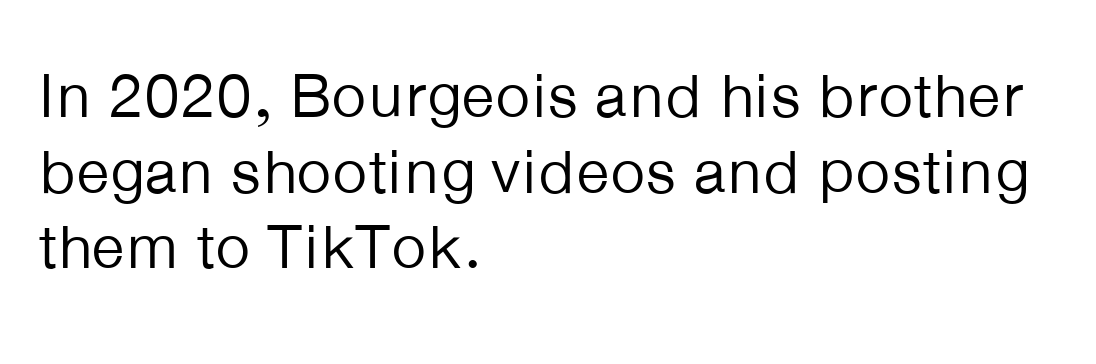
The image shows 62 px regular-weight sans-serif type, upright; set left-aligned, line spacing 1.22x, normal letter spacing, not underlined; low stroke contrast and a medium x-height.
